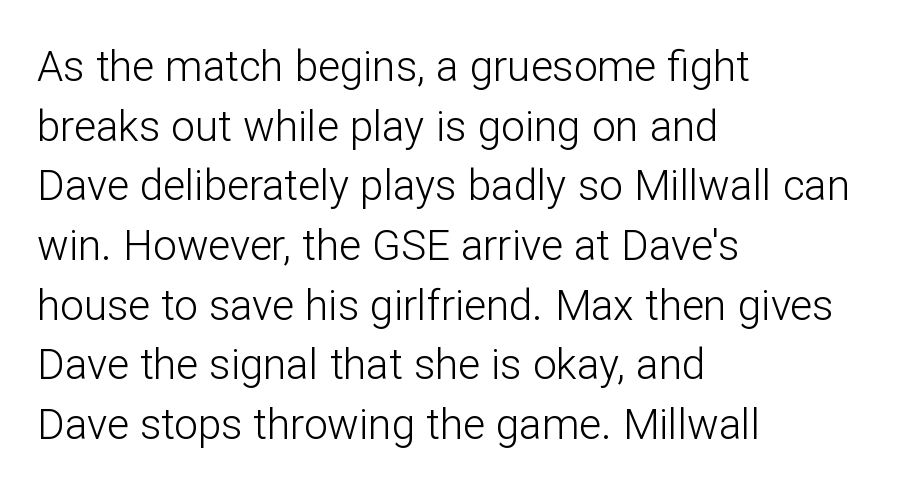
The image shows 42 px light sans-serif type, upright; set left-aligned, normal line spacing (1.42x), normal letter spacing, not underlined; low stroke contrast and a medium x-height.
